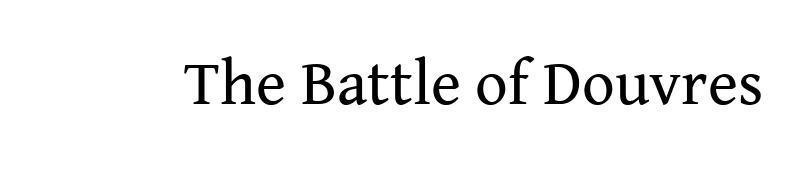
The image shows 64 px regular-weight serif type, upright; set normal letter spacing, not underlined; medium stroke contrast and a medium x-height.
